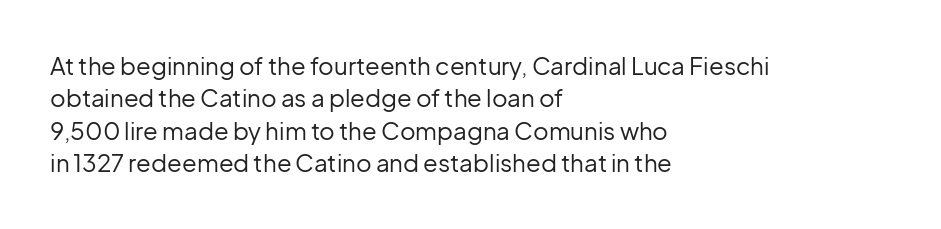
{"italic": "no", "bold": "no", "underline": "no", "align": "left", "line_spacing": "normal", "line_spacing_ratio": 1.35, "letter_spacing": "normal", "letter_spacing_em": 0.0, "glyph_px": 24}
